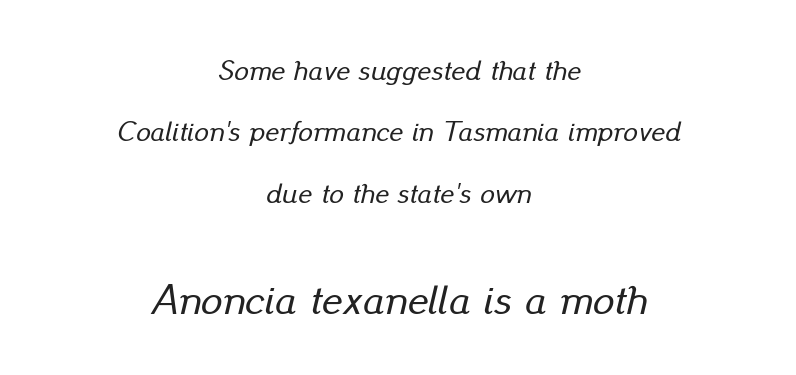
The whole block is typeset with a tilt. Interline gaps are noticeably wide in this sample. The letters advance in unequal steps, a hallmark of proportional type. In CSS terms this would be text-align: center. Size hierarchy here favors the trailing block over the leading one. Nobody touched the tracking dial on this one.
